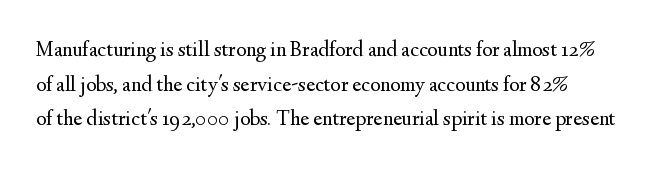
{"italic": "no", "bold": "no", "underline": "no", "line_spacing": "normal", "line_spacing_ratio": 1.57, "letter_spacing": "normal", "letter_spacing_em": 0.0, "glyph_px": 22}
